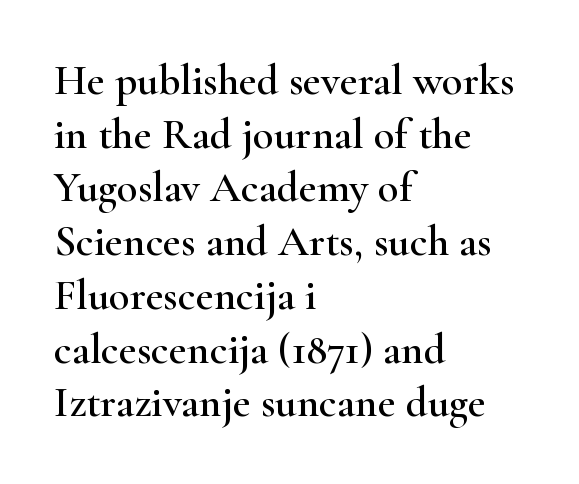
Every row of glyphs begins at an identical x-position on the left. A roman cut, with each character standing at attention. The face used here is proportionally spaced, like ordinary book or web type. Font category for this specimen: serif. Compared with typical paragraphs, the rows here are spaced about the same.
